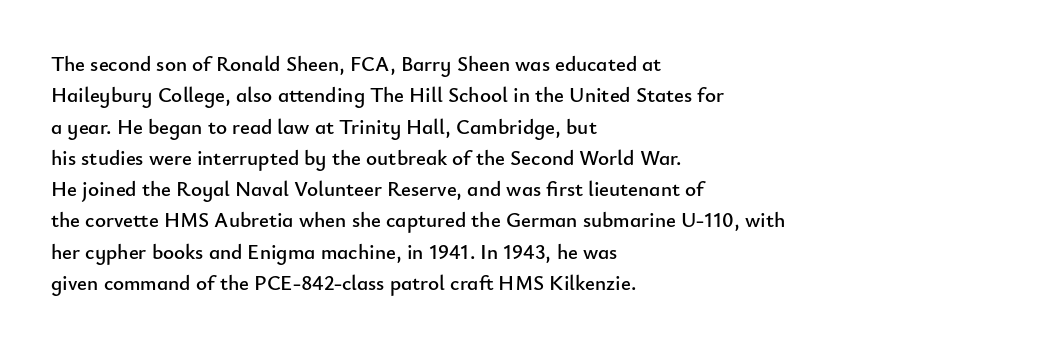
Q: Is the text italic (slanted)? A: No, it is upright.
Q: Is the text underlined? A: No.
Q: How is the paragraph aligned? A: Left-aligned.
Q: Is the spacing between letters normal or unusually wide? A: Normal.
Q: Is the spacing between lines tight, normal or loose? A: Normal.
